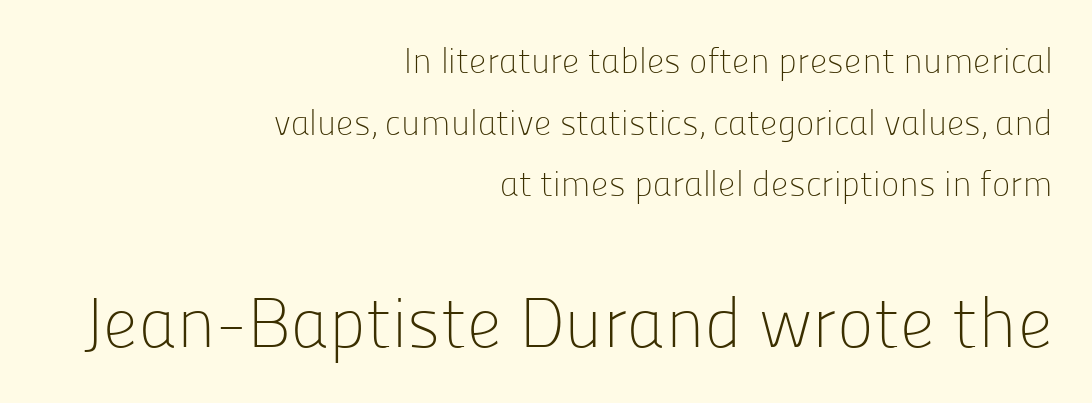
Q: Is the text bold? A: No.
Q: Is the text italic (slanted)? A: No, it is upright.
Q: Is the typeface a serif or a sans-serif typeface? A: Sans-serif.
Q: Is the text underlined? A: No.
Q: How is the paragraph aligned? A: Right-aligned.
Q: Is the spacing between letters normal or unusually wide? A: Normal.
Q: Which block of text is set in a larger size, the first (top) or the second (bottom)? A: The second (bottom) one.
Q: Width (condensed, normal, or wide)? A: Normal.
Q: Stroke contrast? A: Low.
Q: x-height? A: Medium.
Q: Monospaced? A: No.
